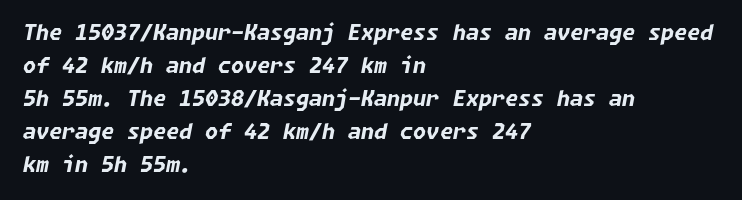
Q: Is the text bold? A: Yes.
Q: Is the text italic (slanted)? A: Yes, it leans right by about 11 degrees.
Q: Is the text underlined? A: No.
Q: How is the paragraph aligned? A: Left-aligned.
Q: Is the spacing between letters normal or unusually wide? A: Normal.
Q: Is the spacing between lines tight, normal or loose? A: Normal.
